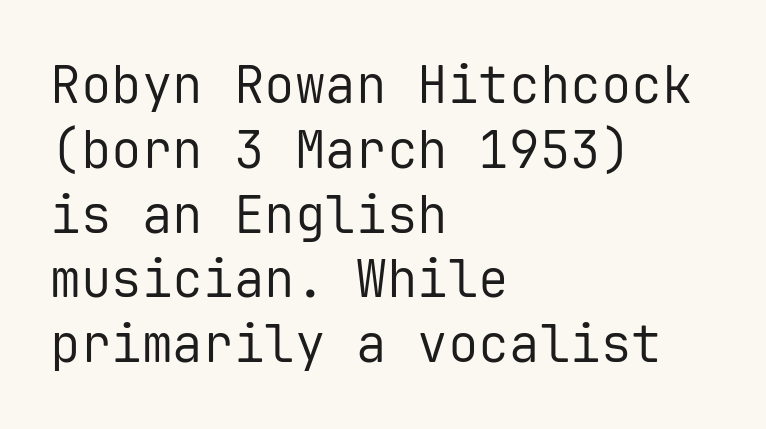
The image shows 51 px regular-weight sans-serif type, upright, monospaced; set left-aligned, normal line spacing (1.27x), normal letter spacing, not underlined; low stroke contrast and a medium x-height.
